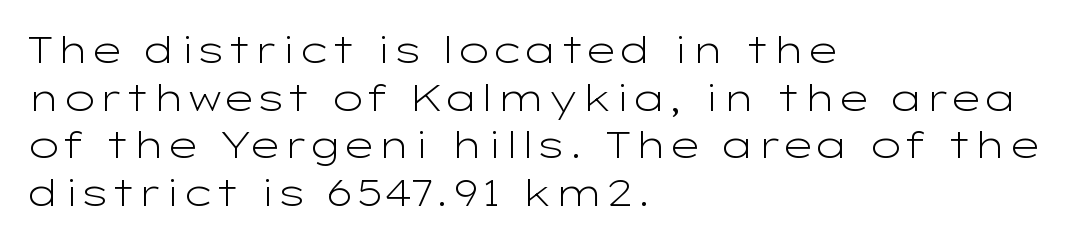
{"serif": "no", "italic": "no", "bold": "no", "weight": "light", "width": "wide", "stroke_contrast": "low", "x_height": "medium", "monospaced": "no", "underline": "no", "align": "left", "line_spacing": "normal", "line_spacing_ratio": 1.29, "letter_spacing": "normal", "letter_spacing_em": 0.0, "glyph_px": 37}
